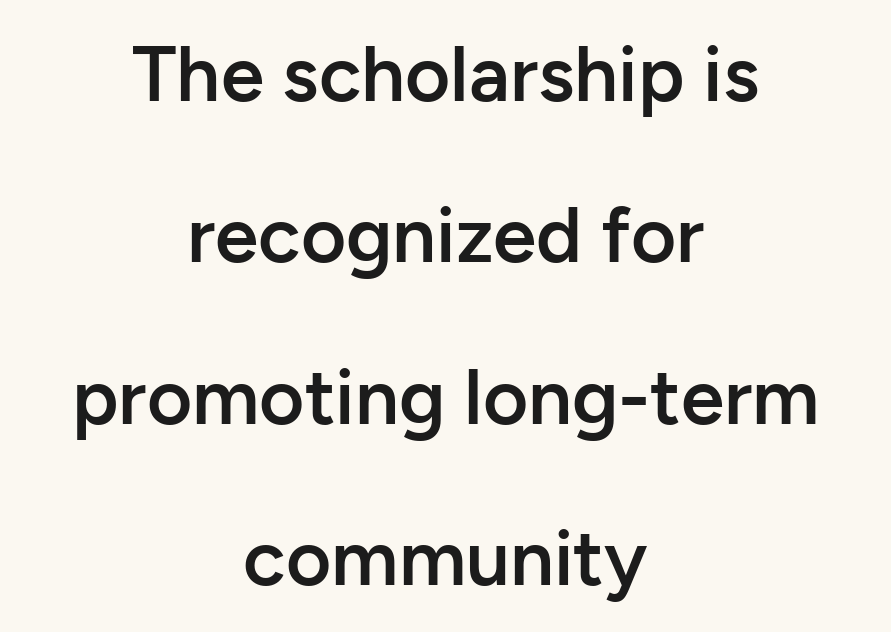
{"serif": "no", "italic": "no", "bold": "semi", "weight": "semibold", "width": "normal", "stroke_contrast": "low", "x_height": "medium", "monospaced": "no", "underline": "no", "align": "center", "line_spacing": "loose", "line_spacing_ratio": 2.07, "letter_spacing": "normal", "letter_spacing_em": 0.0, "glyph_px": 78}
